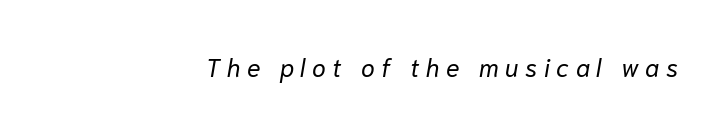
The gap between lines stays unmarked. The typesetting does not lean heavy: it is not bold. If you drew a line through each stem, it would be angled. Someone cranked the tracking dial way up on this one.
